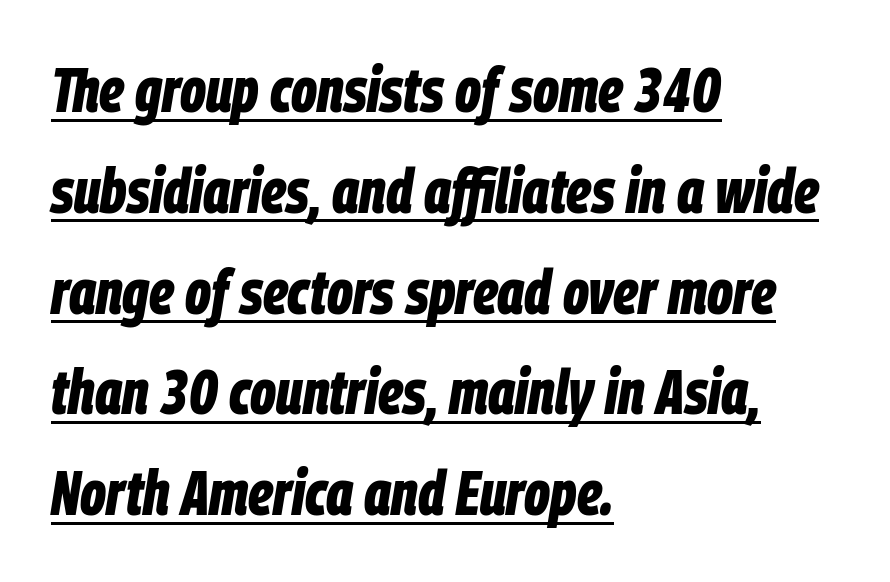
The image shows 63 px bold, condensed type, italic (leaning right); set left-aligned, normal line spacing (1.6x), normal letter spacing, underlined; low stroke contrast and a large x-height.
